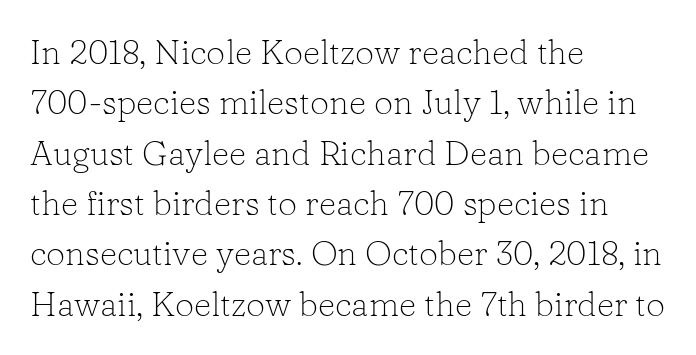
The image shows 34 px light serif type, upright; set left-aligned, normal line spacing (1.48x), normal letter spacing, not underlined; low stroke contrast and a medium x-height.
